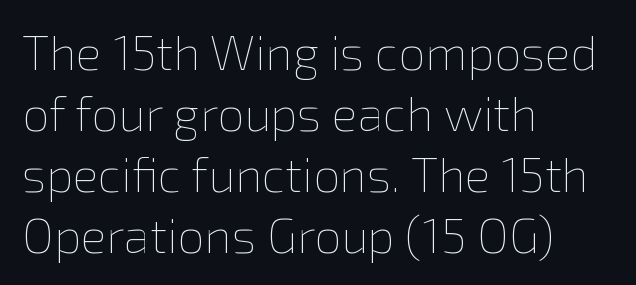
The image shows 48 px thin type, upright; set left-aligned, normal line spacing (1.27x), normal letter spacing, not underlined; low stroke contrast and a medium x-height.
